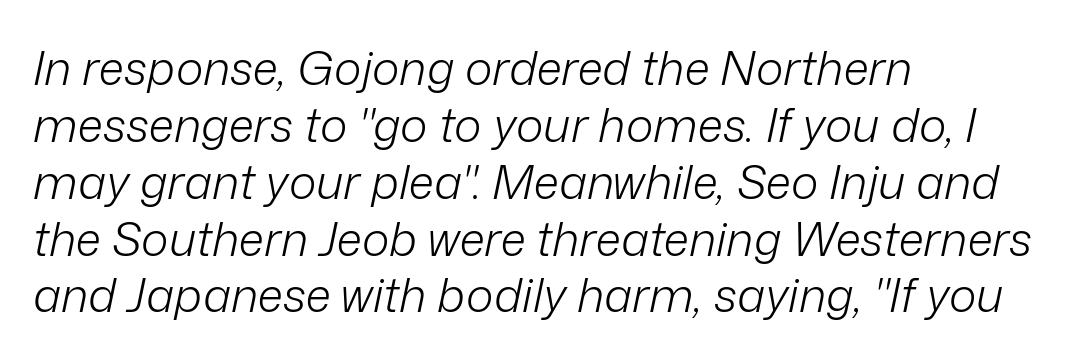
The setting favours the left margin, as ordinary paragraphs usually do. These lines are rendered in a variable-pitch font. Check the space under the baseline: it is left empty. Each stroke keeps to a modest, everyday thickness or less.
